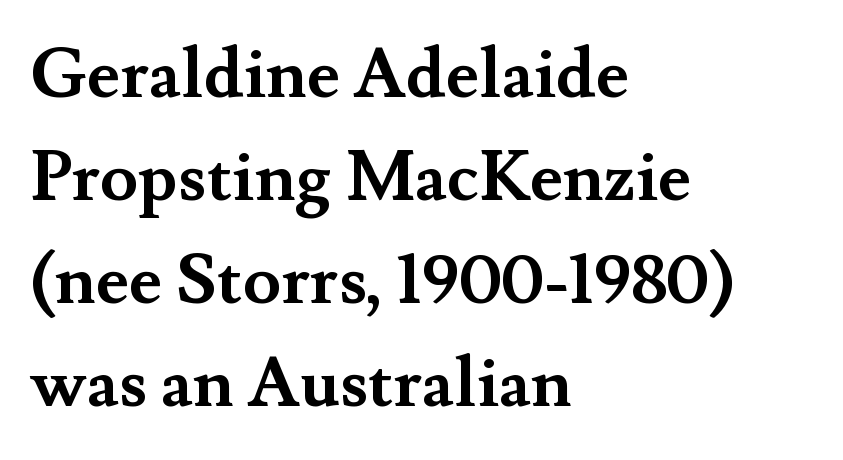
{"serif": "yes", "italic": "no", "bold": "yes", "weight": "semibold", "width": "normal", "stroke_contrast": "medium", "x_height": "small", "monospaced": "no", "underline": "no", "align": "left", "line_spacing": "normal", "line_spacing_ratio": 1.47, "letter_spacing": "normal", "letter_spacing_em": 0.0, "glyph_px": 70}
